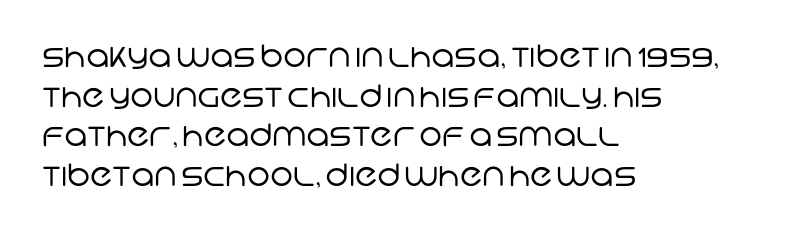
Beneath every word, the page is bare. Think of a printed novel: that variable character pitch is what you see here. The cut favours lightness, reaching ordinary text weight at its darkest. Each letter's strokes conclude bluntly, with no projecting serifs. A typesetter would call this zero additional tracking.
